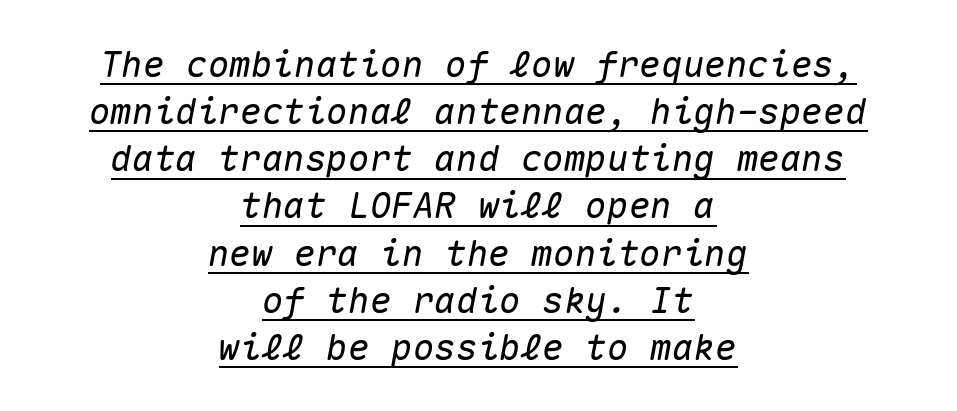
Vertically, the passage feels balanced, rows spaced as you'd expect. Fixed-width glyphs throughout — classic coding-font behaviour. Honestly, the letter spacing is just normal — you wouldn't notice it. This is underlined copy, the kind a proofreader might mark for attention. Is the block centered? Yes — each line is placed symmetrically about the middle. In terms of posture, this sample is oblique.
